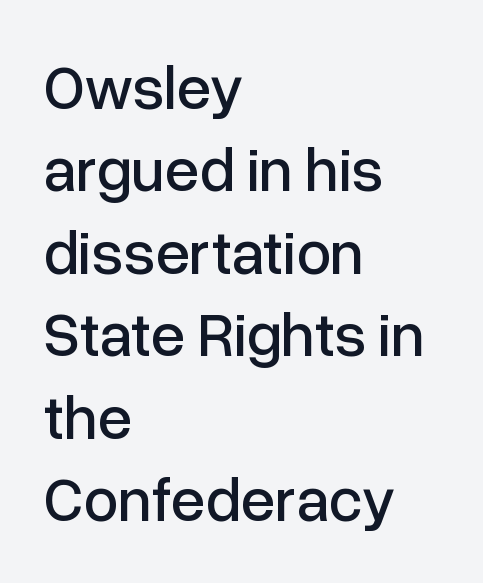
Q: Is the text italic (slanted)? A: No, it is upright.
Q: Is the typeface a serif or a sans-serif typeface? A: Sans-serif.
Q: Is the text underlined? A: No.
Q: How is the paragraph aligned? A: Left-aligned.
Q: Is the spacing between letters normal or unusually wide? A: Normal.
Q: Is the spacing between lines tight, normal or loose? A: Normal.
Q: Width (condensed, normal, or wide)? A: Normal.
Q: Stroke contrast? A: Low.
Q: x-height? A: Medium.
Q: Monospaced? A: No.
